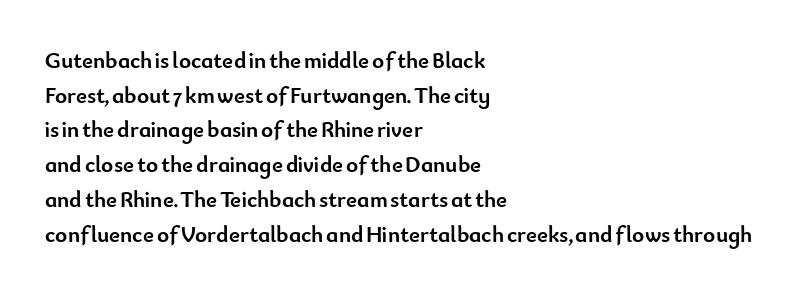
Every stem runs plumb, perpendicular to the baseline. The typesetting leans heavy: a genuine bold. Anything drawn beneath the words? Only blank space. The paragraph shown leans on its left margin. In terms of letterspacing, this is plain default setting. The space between consecutive lines is moderate.
